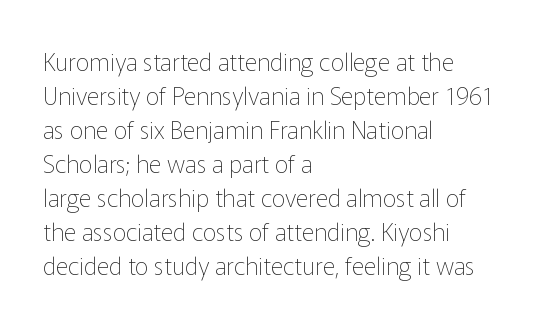
{"italic": "no", "bold": "no", "underline": "no", "align": "left", "line_spacing": "normal", "line_spacing_ratio": 1.42, "letter_spacing": "normal", "letter_spacing_em": 0.0, "glyph_px": 24}
